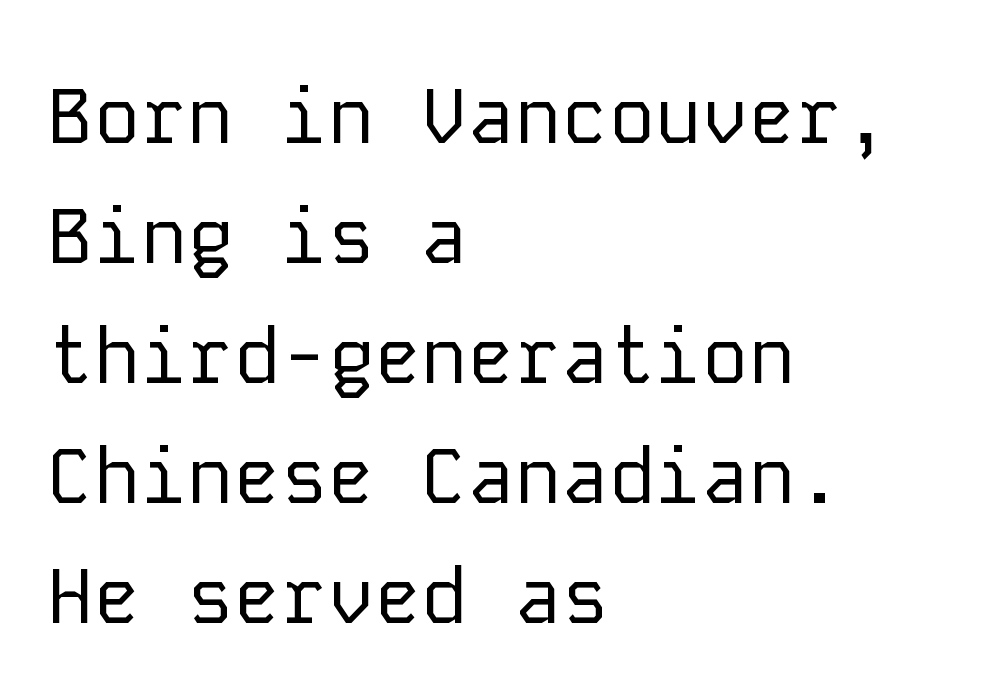
{"serif": "no", "italic": "no", "bold": "no", "weight": "regular", "width": "normal", "stroke_contrast": "low", "x_height": "medium", "monospaced": "yes", "underline": "no", "align": "left", "line_spacing": "normal", "line_spacing_ratio": 1.54, "letter_spacing": "normal", "letter_spacing_em": 0.0, "glyph_px": 78}
